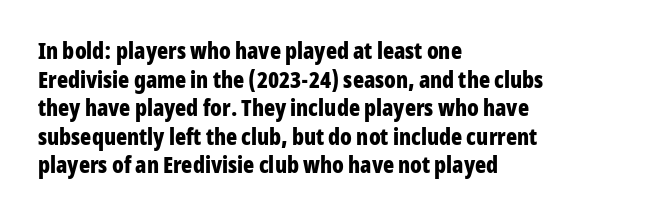
Every character sits straight up, as roman type does. Stroke thickness is high; the sample reads as a true bold. Inter-character spacing is left at the font's built-in metrics. Casual observation: everything's shoved over to the left. The specimen omits any rule beneath the text block's lines.
